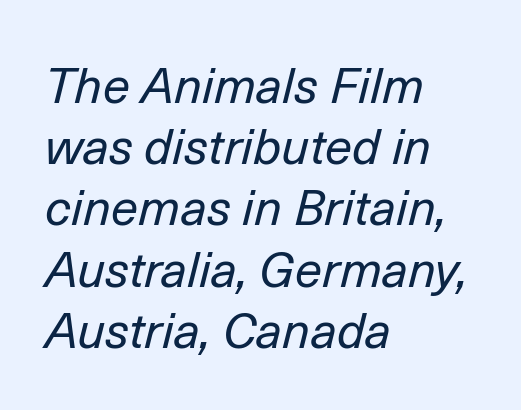
Q: Is the text bold? A: No.
Q: Is the text italic (slanted)? A: Yes, it leans right by about 14 degrees.
Q: Is the text underlined? A: No.
Q: How is the paragraph aligned? A: Left-aligned.
Q: Is the spacing between letters normal or unusually wide? A: Normal.
Q: Is the spacing between lines tight, normal or loose? A: Normal.
Q: Width (condensed, normal, or wide)? A: Normal.
Q: Stroke contrast? A: Low.
Q: x-height? A: Medium.
Q: Monospaced? A: No.
